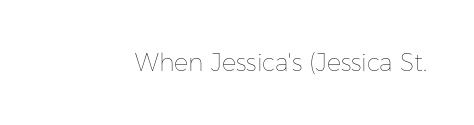
{"italic": "no", "bold": "no", "underline": "no", "letter_spacing": "normal", "letter_spacing_em": 0.0, "glyph_px": 24}
